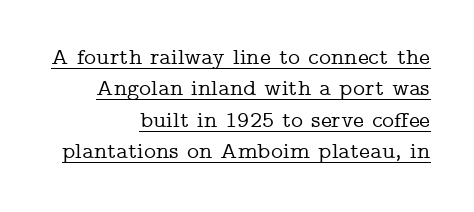
The image shows 23 px text type, upright; set right-aligned, normal line spacing (1.36x), normal letter spacing, underlined.
